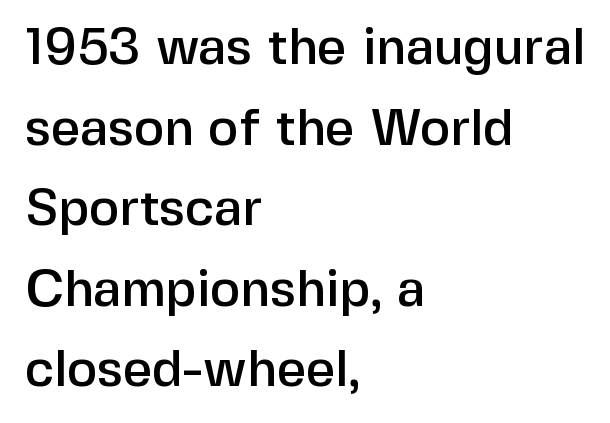
The image shows 51 px sans-serif type, upright; set left-aligned, normal line spacing (1.58x), normal letter spacing, not underlined; low stroke contrast and a medium x-height.
